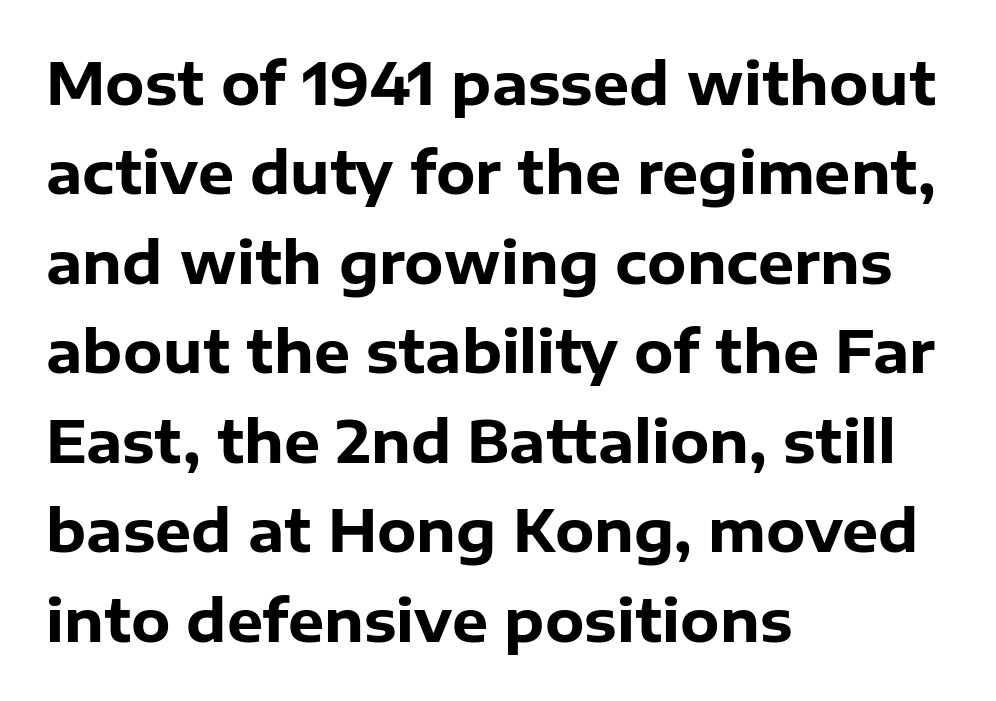
{"serif": "no", "italic": "no", "bold": "yes", "weight": "heavy", "width": "normal", "stroke_contrast": "low", "x_height": "medium", "monospaced": "no", "underline": "no", "align": "left", "line_spacing": "normal", "line_spacing_ratio": 1.57, "letter_spacing": "normal", "letter_spacing_em": 0.0, "glyph_px": 57}
